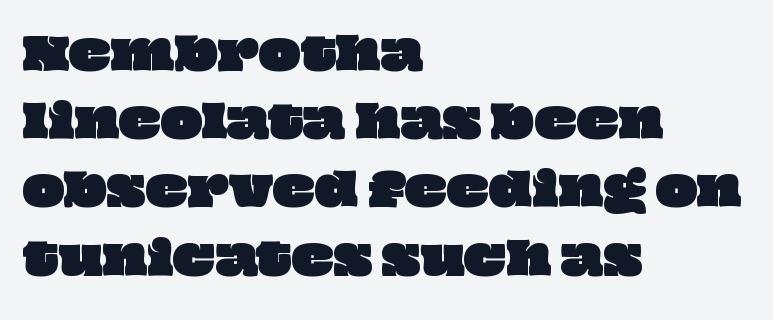
The face used here is proportionally spaced, like ordinary book or web type. The rag falls on the right side of this text block. Nothing unusual about the tracking: characters are spaced as the font intends. Leading matches the norm, producing a regular column.
